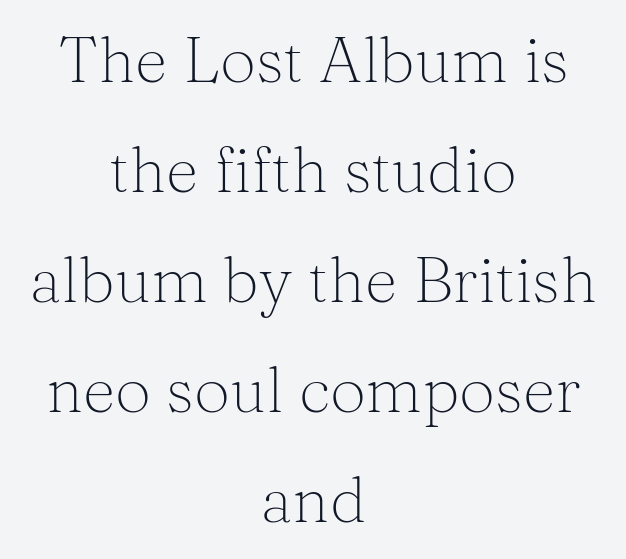
Q: Is the text bold? A: No.
Q: Is the text italic (slanted)? A: No, it is upright.
Q: Is the typeface a serif or a sans-serif typeface? A: Serif.
Q: Is the text underlined? A: No.
Q: How is the paragraph aligned? A: Centered.
Q: Is the spacing between letters normal or unusually wide? A: Normal.
Q: Width (condensed, normal, or wide)? A: Normal.
Q: Stroke contrast? A: Medium.
Q: x-height? A: Medium.
Q: Monospaced? A: No.
